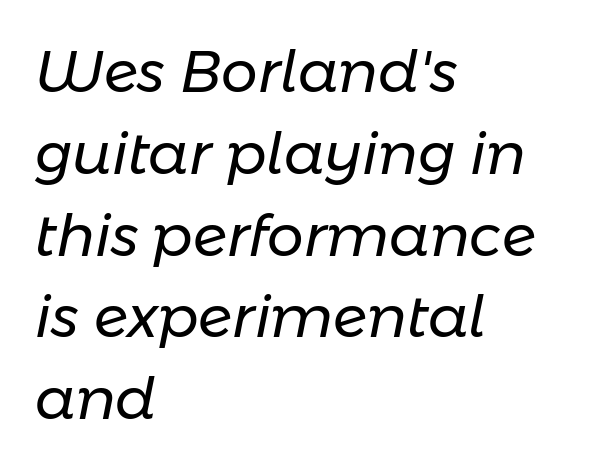
Is the letter spacing exaggerated? No — it looks like the ordinary default. Character widths vary here, with narrow letters taking less room than wide ones. Type without underlining. Letters have the restrained weight of plain body copy at most. What's the leading like? Ordinary, nothing unusual. The letters are slanted; this is an italic face.
